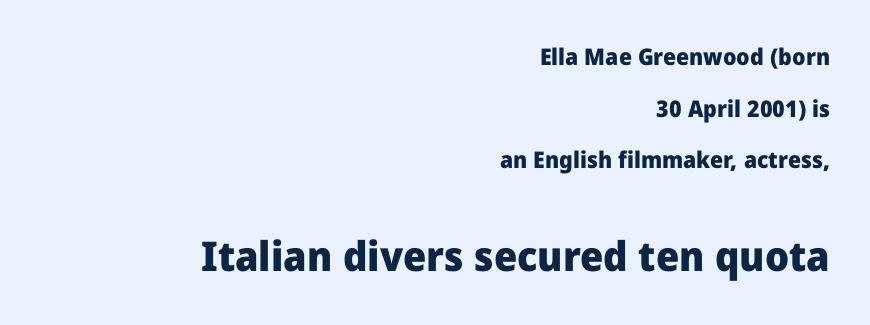
The image shows 41 px heavy sans-serif type, upright; set right-aligned, loose line spacing (2.24x), normal letter spacing, not underlined; the second (bottom) block is 1.78x larger; low stroke contrast and a medium x-height.
